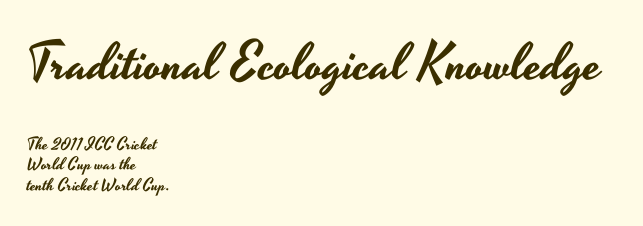
Q: Is the text italic (slanted)? A: Yes.
Q: Is the typeface a serif or a sans-serif typeface? A: Sans-serif.
Q: Is the text underlined? A: No.
Q: How is the paragraph aligned? A: Left-aligned.
Q: Is the spacing between letters normal or unusually wide? A: Normal.
Q: Which block of text is set in a larger size, the first (top) or the second (bottom)? A: The first (top) one.
Q: Width (condensed, normal, or wide)? A: Wide.
Q: Stroke contrast? A: Low.
Q: x-height? A: Small.
Q: Monospaced? A: No.
